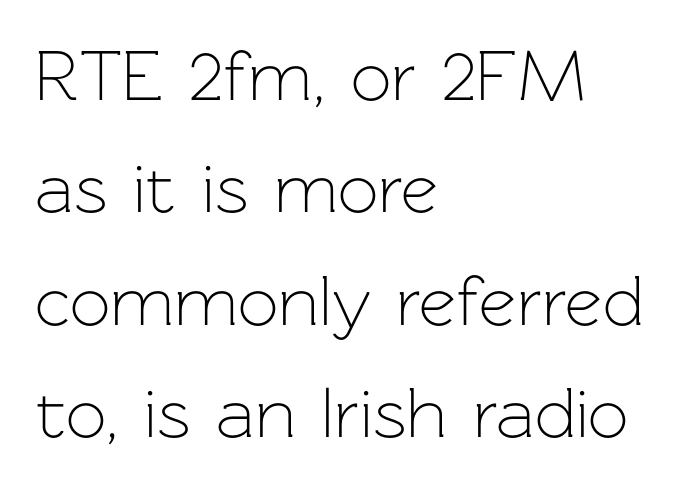
The image shows 72 px light sans-serif type, upright; set left-aligned, normal line spacing (1.56x), normal letter spacing, not underlined; low stroke contrast and a medium x-height.
